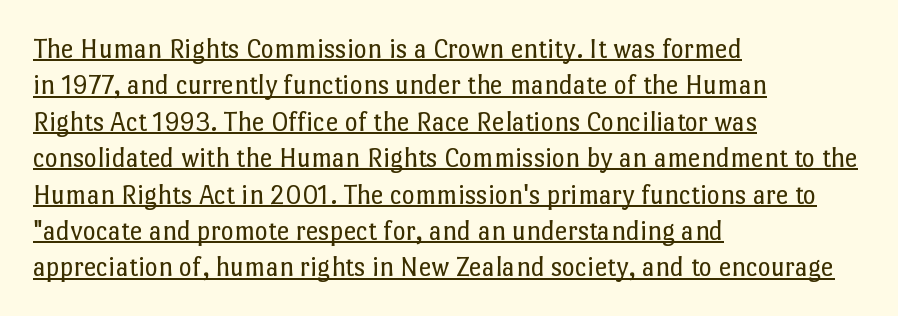
{"italic": "no", "bold": "no", "weight": "regular", "width": "normal", "stroke_contrast": "low", "x_height": "medium", "monospaced": "no", "underline": "yes", "align": "left", "line_spacing": "normal", "line_spacing_ratio": 1.3, "letter_spacing": "normal", "letter_spacing_em": 0.0, "glyph_px": 28}
